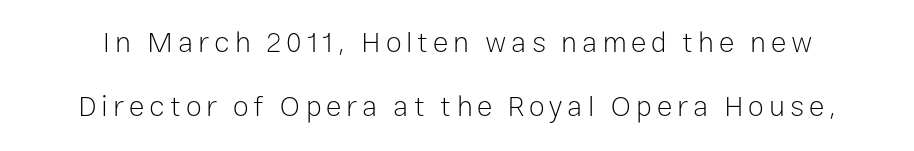
The image shows 29 px light sans-serif type, upright; set loose line spacing (2.19x), not underlined; low stroke contrast and a medium x-height.
